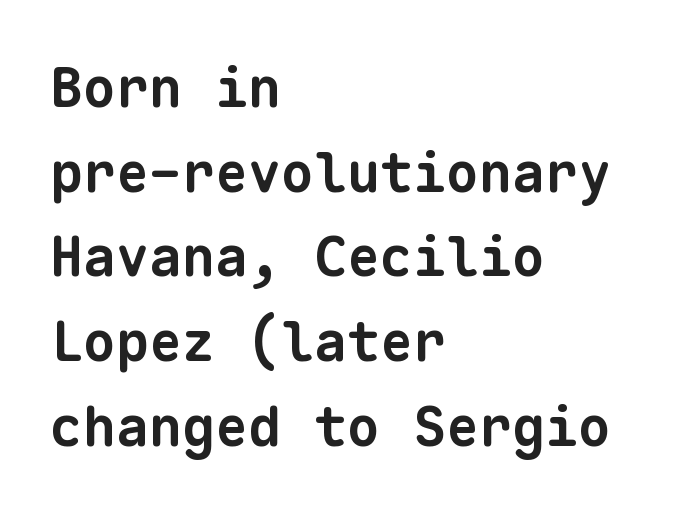
{"serif": "no", "bold": "yes", "weight": "bold", "width": "normal", "stroke_contrast": "low", "x_height": "medium", "monospaced": "yes", "underline": "no", "align": "left", "line_spacing": "normal", "line_spacing_ratio": 1.54, "letter_spacing": "normal", "letter_spacing_em": 0.0, "glyph_px": 55}
